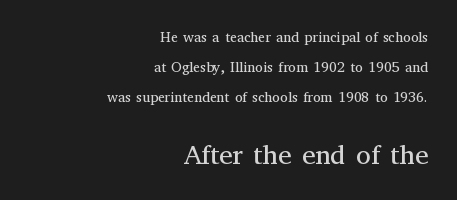
The image shows 27 px text type, upright; set right-aligned, loose line spacing (2.13x), normal letter spacing, not underlined; the second (bottom) block is 1.93x larger.
